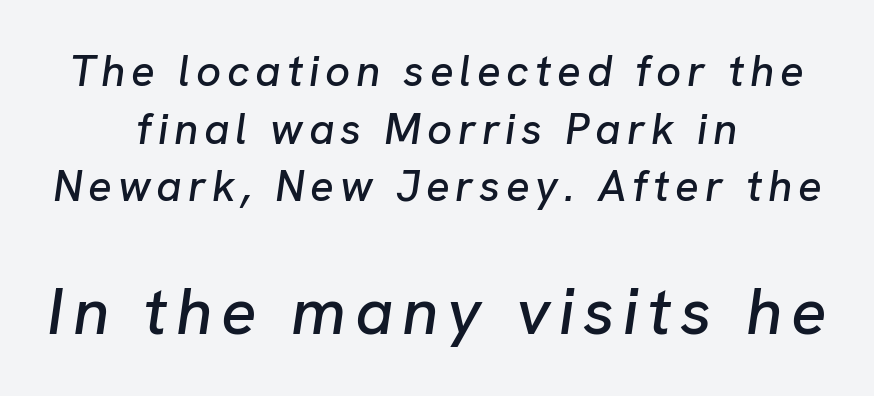
Think of a printed novel: that variable character pitch is what you see here. Every row of glyphs is offset so its center matches the block's center. The face used here has a pronounced slope to its letters. The following chunk of copy outweighs the initial chunk in type size. Unmarked baselines from the first word to the last. The leading is moderate, giving the passage an even texture.
